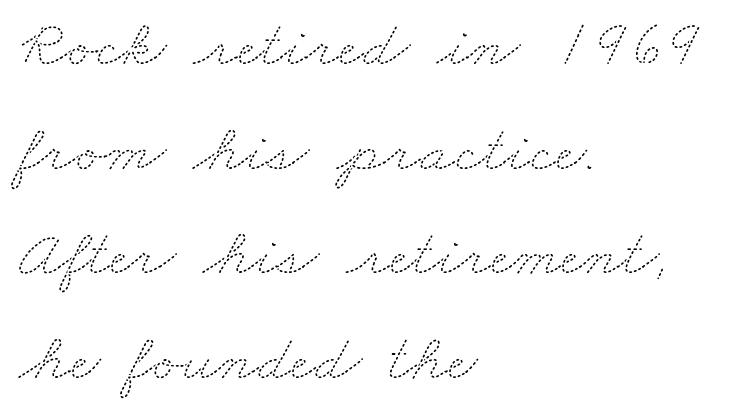
The image shows 67 px thin, wide type; set left-aligned, normal line spacing (1.56x), normal letter spacing, not underlined; medium stroke contrast and a small x-height.
